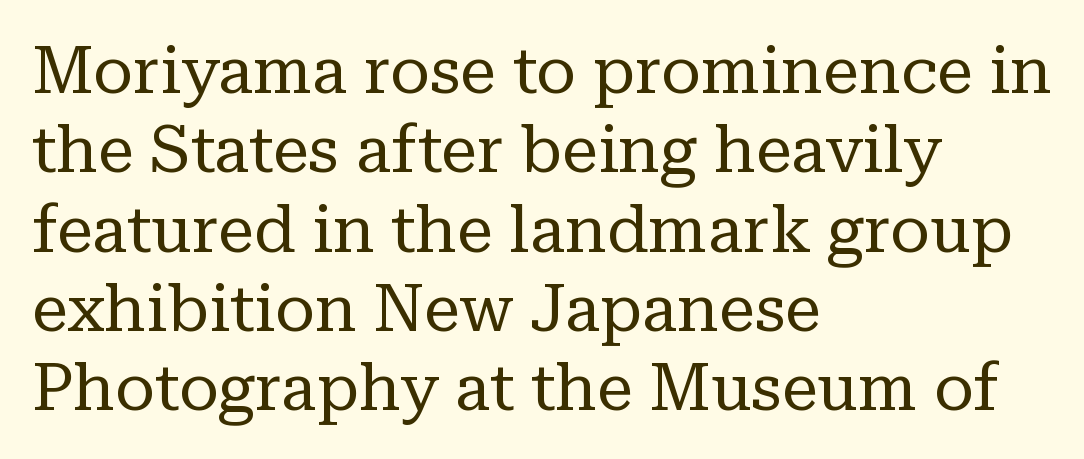
Q: Is the text bold? A: No.
Q: Is the text italic (slanted)? A: No, it is upright.
Q: Is the typeface a serif or a sans-serif typeface? A: Serif.
Q: Is the text underlined? A: No.
Q: How is the paragraph aligned? A: Left-aligned.
Q: Is the spacing between letters normal or unusually wide? A: Normal.
Q: Width (condensed, normal, or wide)? A: Normal.
Q: Stroke contrast? A: Low.
Q: x-height? A: Medium.
Q: Monospaced? A: No.
